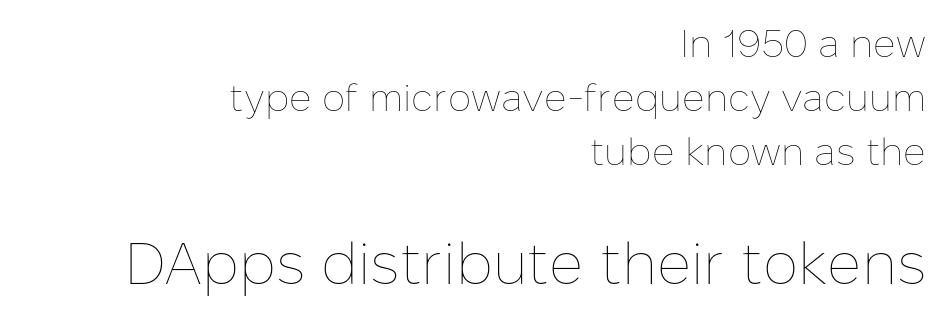
The lines are quadded right. Underlining? Definitely not there. These lines are rendered in a variable-pitch font. Characters follow at the spacing the type designer built in.
